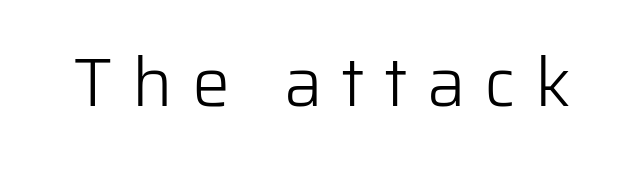
{"serif": "no", "italic": "no", "bold": "no", "weight": "light", "width": "normal", "stroke_contrast": "low", "x_height": "medium", "monospaced": "no", "underline": "no", "letter_spacing": "wide", "letter_spacing_em": 0.28, "glyph_px": 68}
